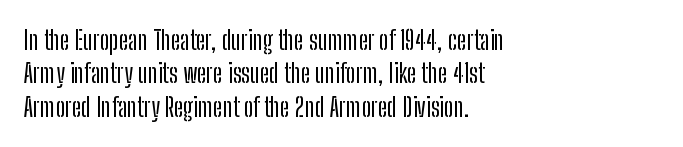
Q: Is the text italic (slanted)? A: No, it is upright.
Q: Is the text underlined? A: No.
Q: How is the paragraph aligned? A: Left-aligned.
Q: Is the spacing between letters normal or unusually wide? A: Normal.
Q: Is the spacing between lines tight, normal or loose? A: Normal.
